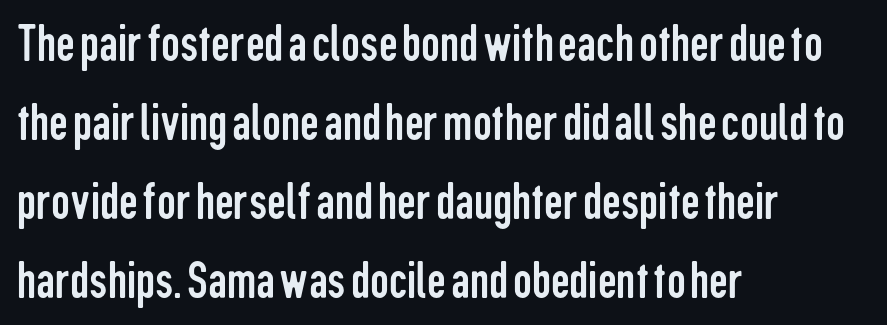
Q: Is the text bold? A: No.
Q: Is the text italic (slanted)? A: No, it is upright.
Q: Is the typeface a serif or a sans-serif typeface? A: Sans-serif.
Q: Is the text underlined? A: No.
Q: How is the paragraph aligned? A: Left-aligned.
Q: Is the spacing between letters normal or unusually wide? A: Normal.
Q: Is the spacing between lines tight, normal or loose? A: Normal.
Q: Width (condensed, normal, or wide)? A: Condensed.
Q: Stroke contrast? A: Low.
Q: x-height? A: Medium.
Q: Monospaced? A: No.
